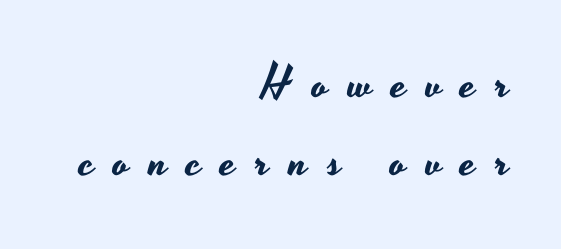
Q: Is the text italic (slanted)? A: Yes.
Q: Is the typeface a serif or a sans-serif typeface? A: Sans-serif.
Q: Is the text underlined? A: No.
Q: How is the paragraph aligned? A: Right-aligned.
Q: Is the spacing between letters normal or unusually wide? A: Unusually wide.
Q: Is the spacing between lines tight, normal or loose? A: Normal.
Q: Width (condensed, normal, or wide)? A: Wide.
Q: Stroke contrast? A: Low.
Q: x-height? A: Small.
Q: Monospaced? A: No.
